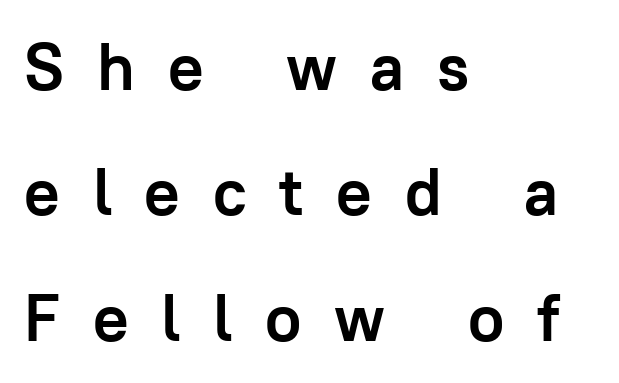
The image shows 66 px semibold sans-serif type, upright; set left-aligned, loose line spacing (1.9x), unusually wide letter spacing (+0.5 em), not underlined; low stroke contrast and a medium x-height.
